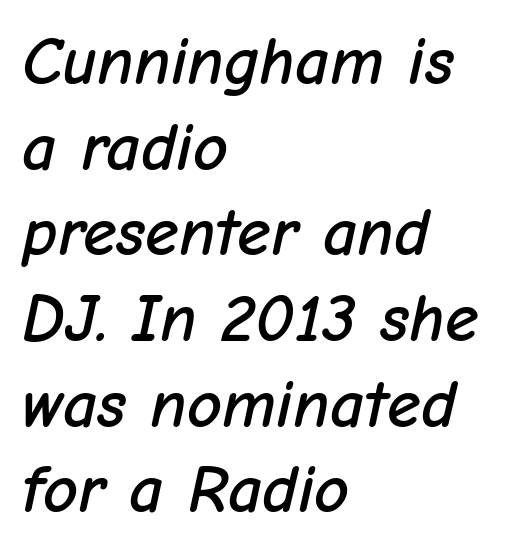
Q: Is the text italic (slanted)? A: Yes, it leans right by about 12 degrees.
Q: Is the text underlined? A: No.
Q: How is the paragraph aligned? A: Left-aligned.
Q: Is the spacing between letters normal or unusually wide? A: Normal.
Q: Is the spacing between lines tight, normal or loose? A: Normal.
Q: Width (condensed, normal, or wide)? A: Normal.
Q: Stroke contrast? A: Low.
Q: x-height? A: Medium.
Q: Monospaced? A: No.
